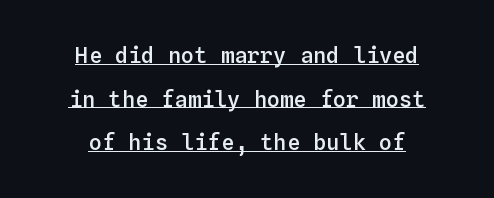
{"italic": "no", "bold": "semi", "underline": "yes", "align": "center", "line_spacing": "loose", "line_spacing_ratio": 1.98, "letter_spacing": "normal", "letter_spacing_em": 0.0, "glyph_px": 22}
